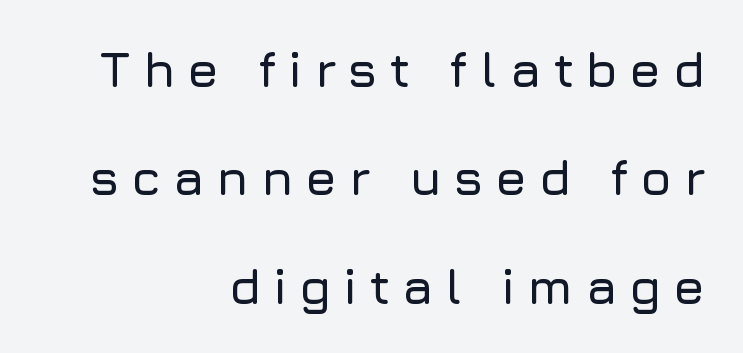
{"serif": "no", "italic": "no", "width": "normal", "stroke_contrast": "low", "x_height": "medium", "monospaced": "no", "underline": "no", "align": "right", "line_spacing": "loose", "line_spacing_ratio": 2.17, "letter_spacing": "wide", "letter_spacing_em": 0.23, "glyph_px": 50}
